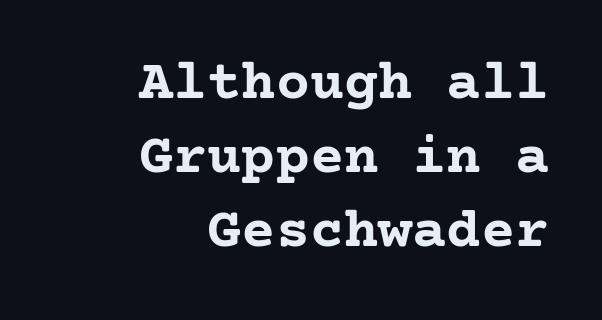
Caption: bold face, heavy strokes. Characters remain perfectly vertical along every line. The line-height multiplier appears to be the usual default. The text block is weighted toward the right margin, trailing off unevenly leftward.
